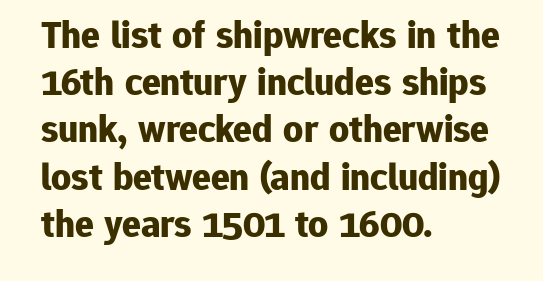
The rag falls on the right side of this text block. A roman cut, with each character standing at attention. Nobody touched the tracking dial on this one. Each glyph is drawn with heavy, bold strokes. Bare-footed words on every line.
